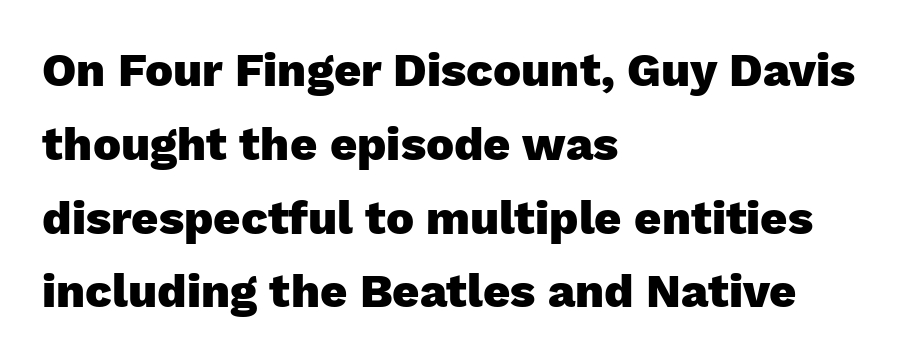
Q: Is the text bold? A: Yes.
Q: Is the text italic (slanted)? A: No, it is upright.
Q: Is the typeface a serif or a sans-serif typeface? A: Sans-serif.
Q: Is the text underlined? A: No.
Q: How is the paragraph aligned? A: Left-aligned.
Q: Is the spacing between letters normal or unusually wide? A: Normal.
Q: Is the spacing between lines tight, normal or loose? A: Normal.
Q: Width (condensed, normal, or wide)? A: Normal.
Q: Stroke contrast? A: Low.
Q: x-height? A: Medium.
Q: Monospaced? A: No.
